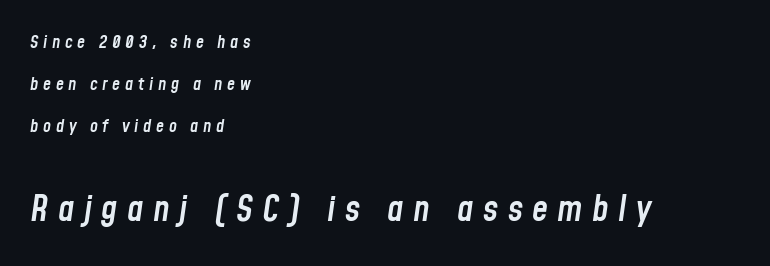
{"italic": "yes", "lean": "right", "slant_degrees": 8, "bold": "semi", "weight": "semibold", "width": "condensed", "stroke_contrast": "low", "x_height": "medium", "monospaced": "no", "underline": "no", "align": "left", "line_spacing": "loose", "line_spacing_ratio": 2.33, "letter_spacing": "wide", "letter_spacing_em": 0.26, "larger_block": "second", "size_ratio": 2.0, "glyph_px": 36}
